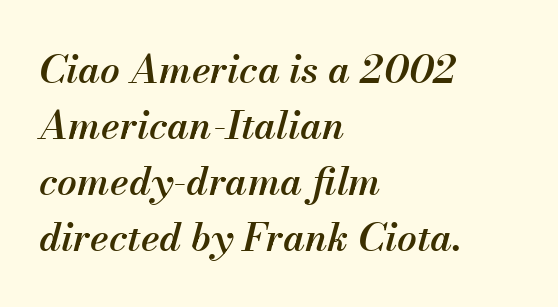
The image shows 39 px semibold type, italic (leaning right); set left-aligned, normal line spacing (1.44x), normal letter spacing, not underlined; medium stroke contrast and a small x-height.
